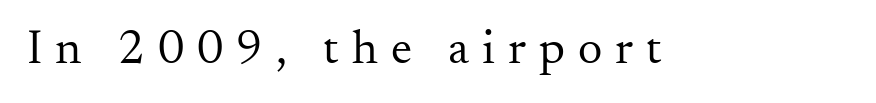
Q: Is the text bold? A: No.
Q: Is the text italic (slanted)? A: No, it is upright.
Q: Is the typeface a serif or a sans-serif typeface? A: Serif.
Q: Is the text underlined? A: No.
Q: Is the spacing between letters normal or unusually wide? A: Unusually wide.
Q: Width (condensed, normal, or wide)? A: Normal.
Q: Stroke contrast? A: Medium.
Q: x-height? A: Small.
Q: Monospaced? A: No.
